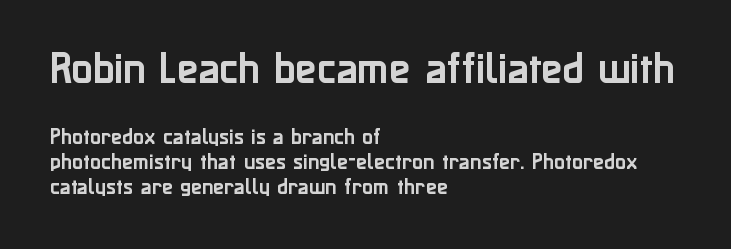
{"serif": "no", "italic": "no", "width": "normal", "stroke_contrast": "low", "x_height": "medium", "monospaced": "no", "underline": "no", "align": "left", "line_spacing": "normal", "line_spacing_ratio": 1.4, "letter_spacing": "normal", "letter_spacing_em": 0.0, "larger_block": "first", "size_ratio": 1.94, "glyph_px": 35}
